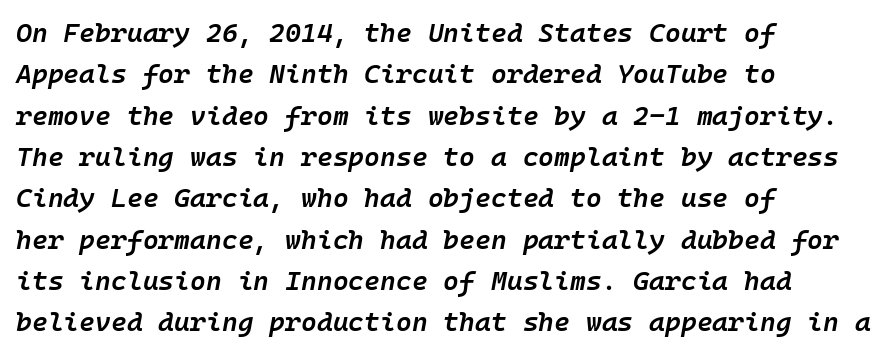
Style check: oblique. The line-height multiplier appears to be the usual default. In terms of weight, the rendering is demibold, just under bold. If you drew a ruler down the left edge, every line would touch it. This rendering leaves character spacing at its baseline value.
